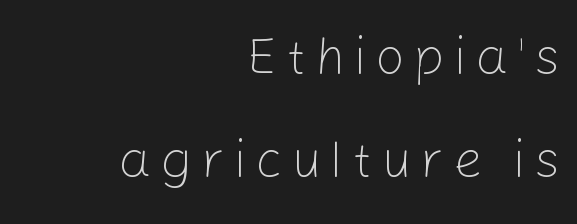
{"serif": "no", "italic": "no", "bold": "no", "weight": "light", "width": "normal", "stroke_contrast": "low", "x_height": "medium", "monospaced": "no", "underline": "no", "align": "right", "line_spacing": "loose", "line_spacing_ratio": 1.98, "glyph_px": 52}
